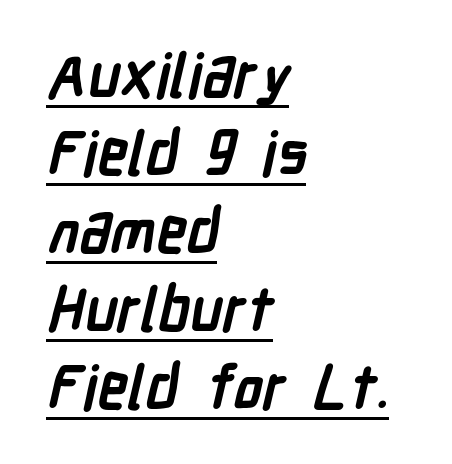
{"serif": "no", "bold": "yes", "weight": "semibold", "width": "condensed", "stroke_contrast": "low", "x_height": "medium", "monospaced": "no", "underline": "yes", "align": "left", "line_spacing": "normal", "line_spacing_ratio": 1.3, "letter_spacing": "normal", "letter_spacing_em": 0.0, "glyph_px": 60}
